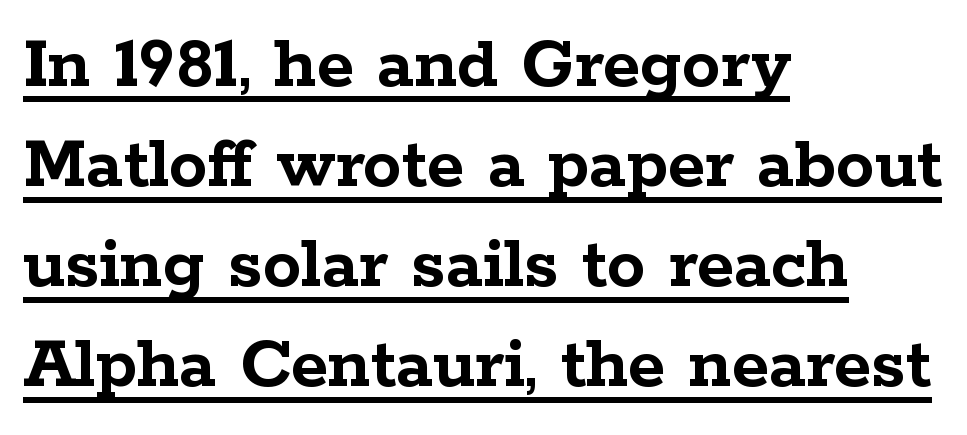
Q: Is the text bold? A: Yes.
Q: Is the text italic (slanted)? A: No, it is upright.
Q: Is the typeface a serif or a sans-serif typeface? A: Serif.
Q: Is the text underlined? A: Yes.
Q: How is the paragraph aligned? A: Left-aligned.
Q: Is the spacing between letters normal or unusually wide? A: Normal.
Q: Is the spacing between lines tight, normal or loose? A: Normal.
Q: Width (condensed, normal, or wide)? A: Wide.
Q: Stroke contrast? A: Low.
Q: x-height? A: Medium.
Q: Monospaced? A: No.
